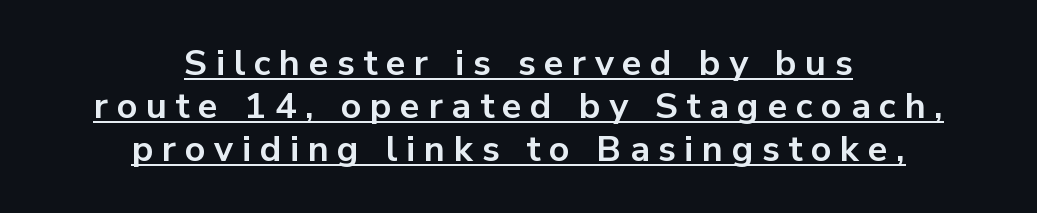
The image shows 36 px bold sans-serif type, upright; set centered, line spacing 1.2x, unusually wide letter spacing (+0.24 em), underlined; low stroke contrast and a medium x-height.
